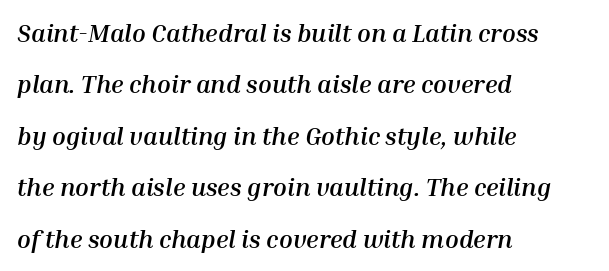
Q: Is the text bold? A: Yes.
Q: Is the text italic (slanted)? A: Yes, it leans right by about 10 degrees.
Q: Is the text underlined? A: No.
Q: How is the paragraph aligned? A: Left-aligned.
Q: Is the spacing between letters normal or unusually wide? A: Normal.
Q: Is the spacing between lines tight, normal or loose? A: Loose.
